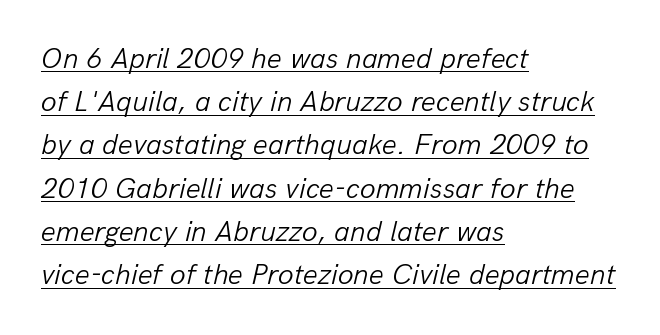
The rendering applies a slant to the glyphs. This sample carries an underscore along the baseline area. On a weight scale, this lands at 450 or below. Note the varied advance widths — an 'i' is clearly narrower than an 'm'. The letters sit at their default tracking, neither squeezed nor spread. Horizontal alignment here is leftward, the default for most running prose.
